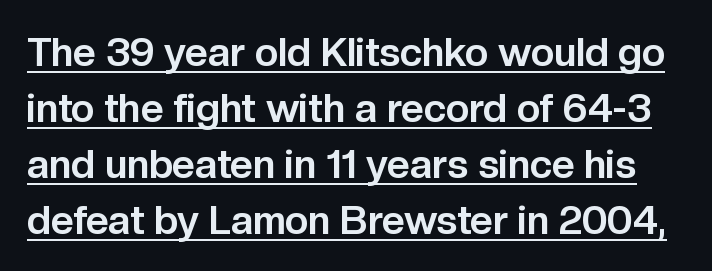
{"serif": "no", "italic": "no", "bold": "yes", "weight": "bold", "width": "normal", "stroke_contrast": "low", "x_height": "medium", "monospaced": "no", "underline": "yes", "line_spacing": "normal", "line_spacing_ratio": 1.4, "letter_spacing": "normal", "letter_spacing_em": 0.0, "glyph_px": 40}
